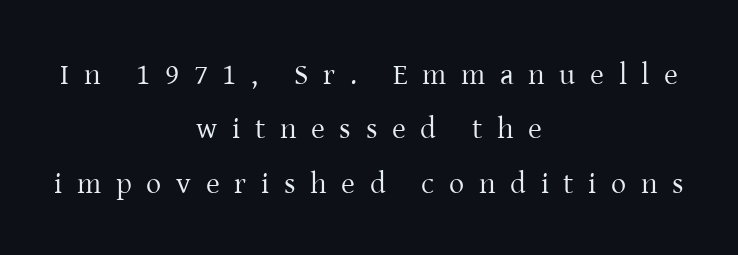
Q: Is the text bold? A: No.
Q: Is the text italic (slanted)? A: No, it is upright.
Q: Is the typeface a serif or a sans-serif typeface? A: Serif.
Q: Is the text underlined? A: No.
Q: How is the paragraph aligned? A: Centered.
Q: Is the spacing between letters normal or unusually wide? A: Unusually wide.
Q: Width (condensed, normal, or wide)? A: Normal.
Q: Stroke contrast? A: Low.
Q: x-height? A: Medium.
Q: Monospaced? A: No.
